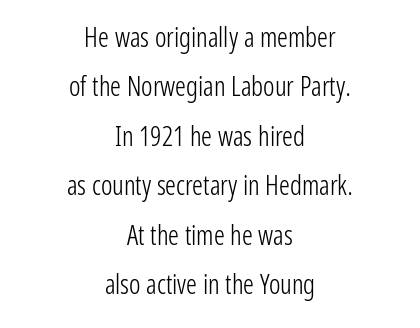
{"italic": "no", "bold": "no", "underline": "no", "align": "center", "line_spacing_ratio": 1.83, "letter_spacing": "normal", "letter_spacing_em": 0.0, "glyph_px": 27}
